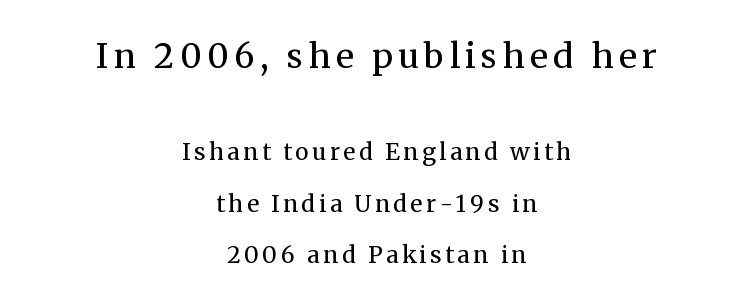
{"serif": "yes", "italic": "no", "bold": "no", "weight": "regular", "width": "normal", "stroke_contrast": "medium", "x_height": "medium", "monospaced": "no", "underline": "no", "align": "center", "line_spacing": "loose", "line_spacing_ratio": 2.24, "larger_block": "first", "size_ratio": 1.48, "glyph_px": 34}
